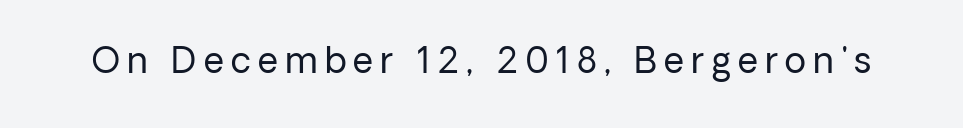
Q: Is the text bold? A: No.
Q: Is the text italic (slanted)? A: No, it is upright.
Q: Is the typeface a serif or a sans-serif typeface? A: Sans-serif.
Q: Is the text underlined? A: No.
Q: Is the spacing between letters normal or unusually wide? A: Unusually wide.
Q: Width (condensed, normal, or wide)? A: Normal.
Q: Stroke contrast? A: Low.
Q: x-height? A: Medium.
Q: Monospaced? A: No.
